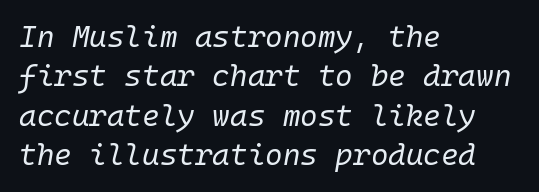
The image shows 30 px regular-weight type, italic (leaning right), monospaced; set left-aligned, normal line spacing (1.31x), normal letter spacing, not underlined; low stroke contrast and a medium x-height.
